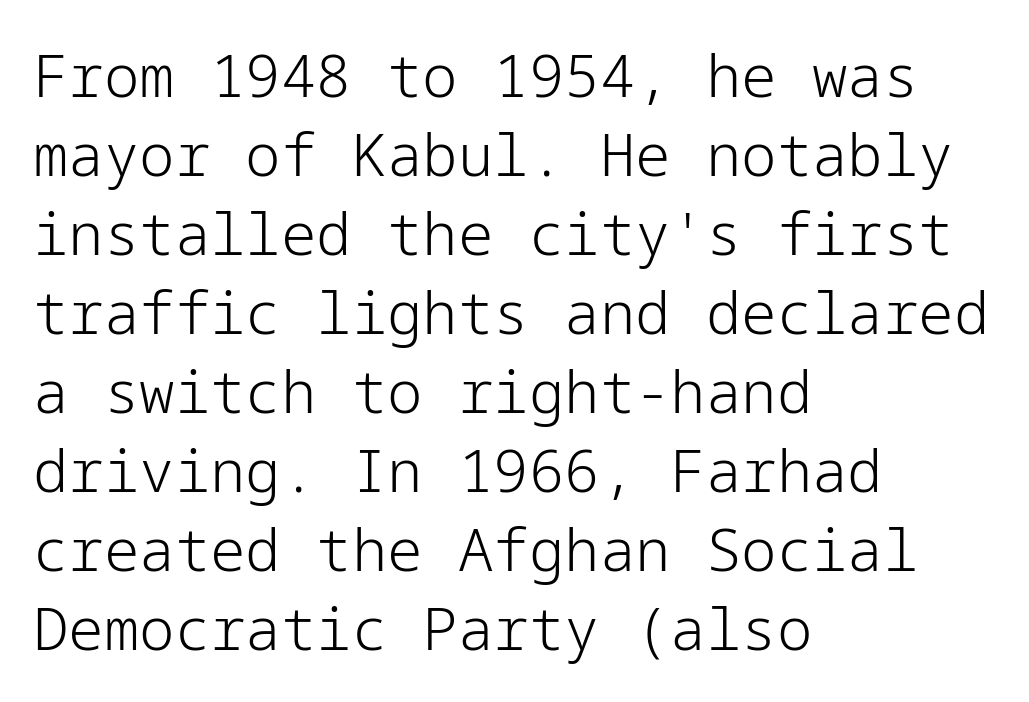
The image shows 59 px light sans-serif type, upright; set left-aligned, normal line spacing (1.34x), normal letter spacing, not underlined; low stroke contrast and a medium x-height.
